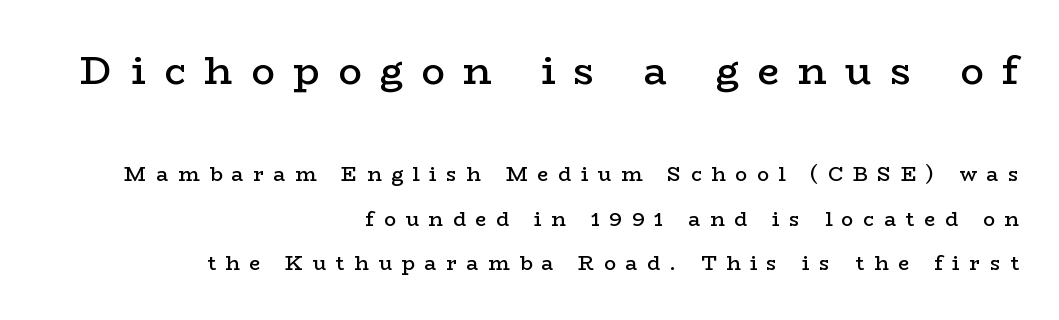
The image shows 39 px semibold, wide serif type, upright; set right-aligned, loose line spacing (2.23x), unusually wide letter spacing (+0.48 em), not underlined; the first (top) block is 1.95x larger; low stroke contrast and a medium x-height.
